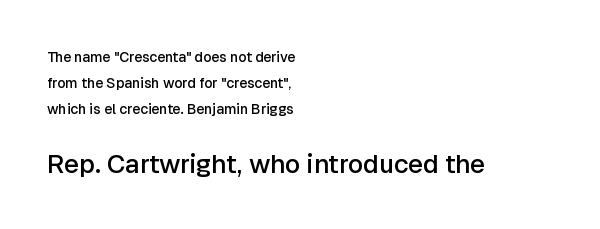
This sample is left-justified, so line endings fall wherever the words run out. Rendered with straight, roman letterforms. Character size in the trailing block exceeds that of the leading block. The tracking reads as untouched default to a designer's eye. The foot of each line stays bare and open.
